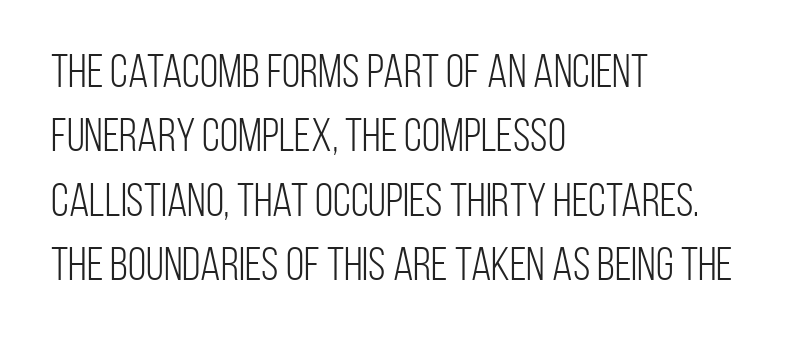
Q: Is the text bold? A: No.
Q: Is the text italic (slanted)? A: No, it is upright.
Q: Is the typeface a serif or a sans-serif typeface? A: Sans-serif.
Q: Is the text underlined? A: No.
Q: How is the paragraph aligned? A: Left-aligned.
Q: Is the spacing between letters normal or unusually wide? A: Normal.
Q: Is the spacing between lines tight, normal or loose? A: Normal.
Q: Width (condensed, normal, or wide)? A: Condensed.
Q: Stroke contrast? A: Low.
Q: x-height? A: Large.
Q: Monospaced? A: No.
